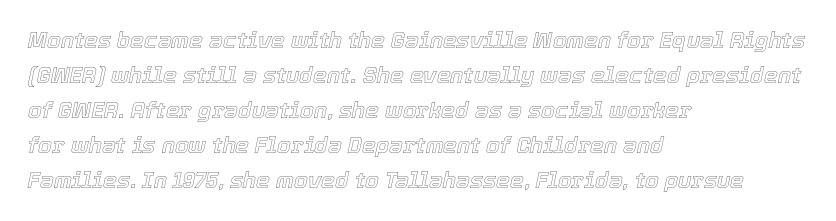
Q: Is the text italic (slanted)? A: Yes, it leans right by about 12 degrees.
Q: Is the text underlined? A: No.
Q: How is the paragraph aligned? A: Left-aligned.
Q: Is the spacing between letters normal or unusually wide? A: Normal.
Q: Is the spacing between lines tight, normal or loose? A: Normal.
